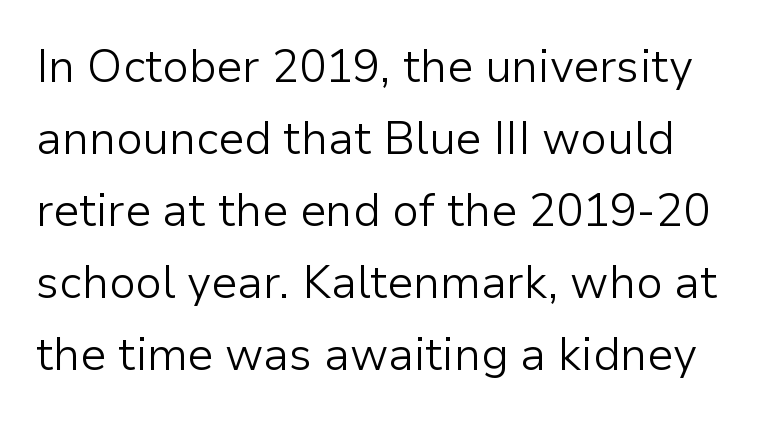
{"serif": "no", "italic": "no", "bold": "no", "weight": "light", "width": "normal", "stroke_contrast": "low", "x_height": "medium", "monospaced": "no", "underline": "no", "line_spacing": "normal", "line_spacing_ratio": 1.6, "letter_spacing": "normal", "letter_spacing_em": 0.0, "glyph_px": 45}
